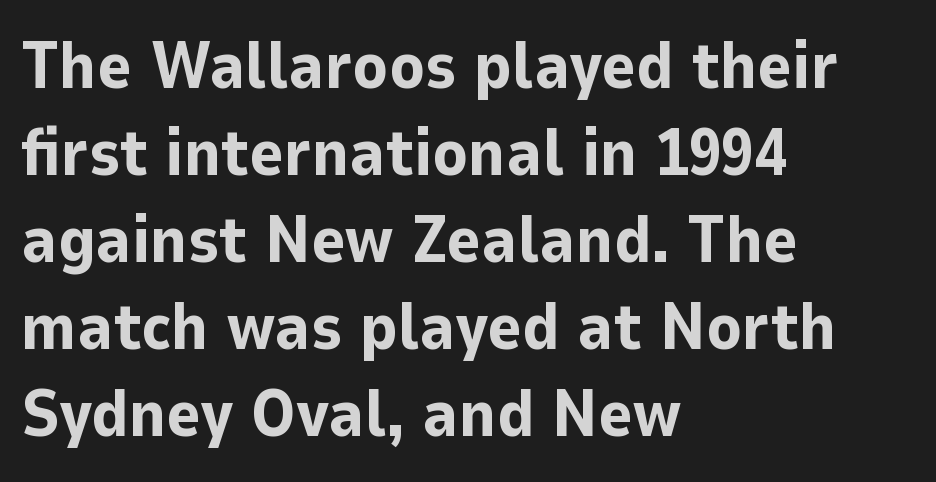
Q: Is the text bold? A: Yes.
Q: Is the text italic (slanted)? A: No, it is upright.
Q: Is the typeface a serif or a sans-serif typeface? A: Sans-serif.
Q: Is the text underlined? A: No.
Q: How is the paragraph aligned? A: Left-aligned.
Q: Is the spacing between letters normal or unusually wide? A: Normal.
Q: Is the spacing between lines tight, normal or loose? A: Normal.
Q: Width (condensed, normal, or wide)? A: Normal.
Q: Stroke contrast? A: Low.
Q: x-height? A: Medium.
Q: Monospaced? A: No.
